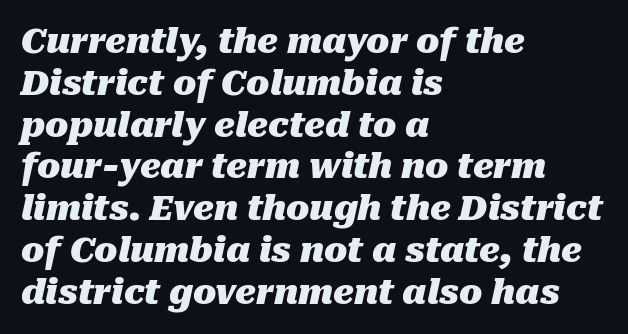
The face used here is proportionally spaced, like ordinary book or web type. Rendered with sloped, italic letterforms. Descenders are the only things crossing below the line. Does the weight exceed regular? Yes, all the way to bold.
